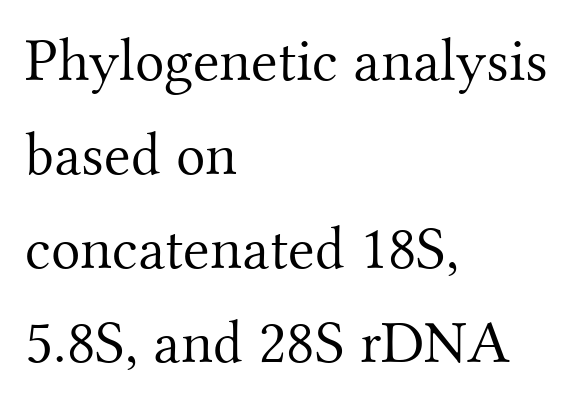
Q: Is the text bold? A: No.
Q: Is the text italic (slanted)? A: No, it is upright.
Q: Is the typeface a serif or a sans-serif typeface? A: Serif.
Q: Is the text underlined? A: No.
Q: How is the paragraph aligned? A: Left-aligned.
Q: Is the spacing between letters normal or unusually wide? A: Normal.
Q: Is the spacing between lines tight, normal or loose? A: Normal.
Q: Width (condensed, normal, or wide)? A: Normal.
Q: Stroke contrast? A: Medium.
Q: x-height? A: Small.
Q: Monospaced? A: No.
